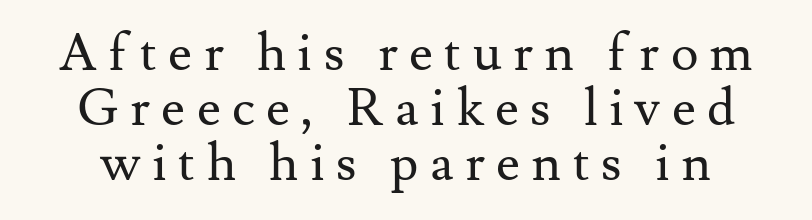
{"serif": "yes", "italic": "no", "bold": "no", "weight": "regular", "width": "normal", "stroke_contrast": "medium", "x_height": "small", "monospaced": "no", "underline": "no", "line_spacing": "tight", "line_spacing_ratio": 1.06, "letter_spacing": "wide", "letter_spacing_em": 0.22, "glyph_px": 52}
